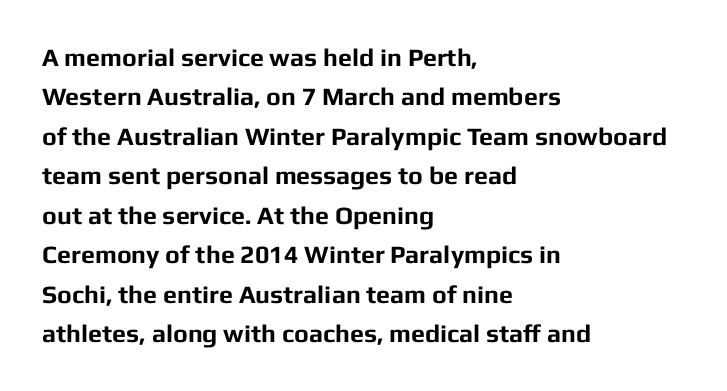
{"italic": "no", "bold": "yes", "underline": "no", "align": "left", "line_spacing": "normal", "line_spacing_ratio": 1.58, "letter_spacing": "normal", "letter_spacing_em": 0.0, "glyph_px": 25}
